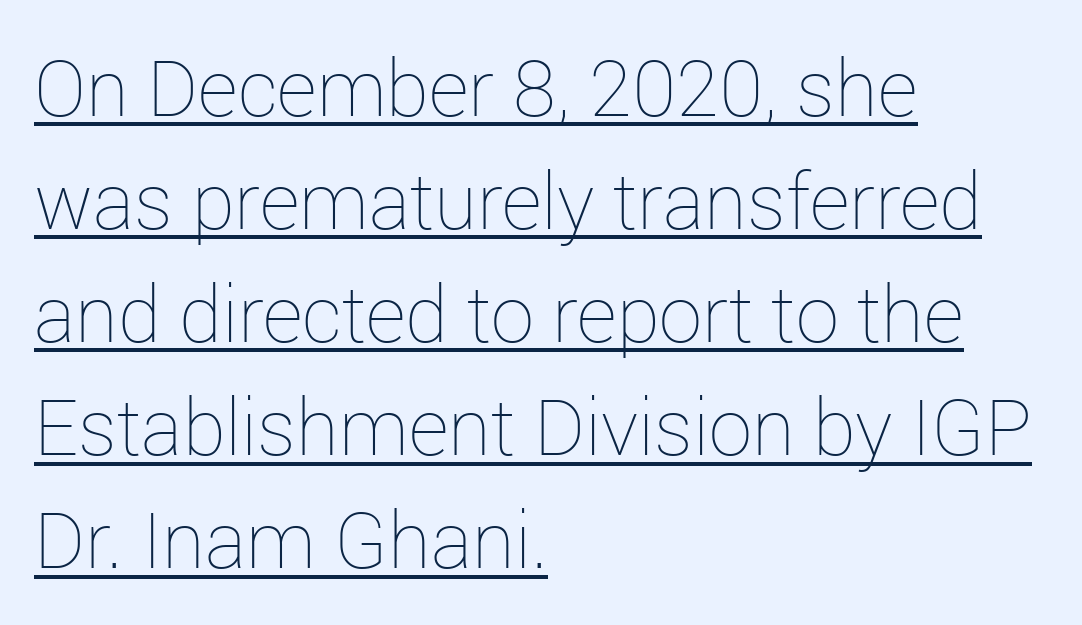
Q: Is the text bold? A: No.
Q: Is the text italic (slanted)? A: No, it is upright.
Q: Is the text underlined? A: Yes.
Q: How is the paragraph aligned? A: Left-aligned.
Q: Is the spacing between letters normal or unusually wide? A: Normal.
Q: Is the spacing between lines tight, normal or loose? A: Normal.
Q: Width (condensed, normal, or wide)? A: Normal.
Q: Stroke contrast? A: Low.
Q: x-height? A: Medium.
Q: Monospaced? A: No.
